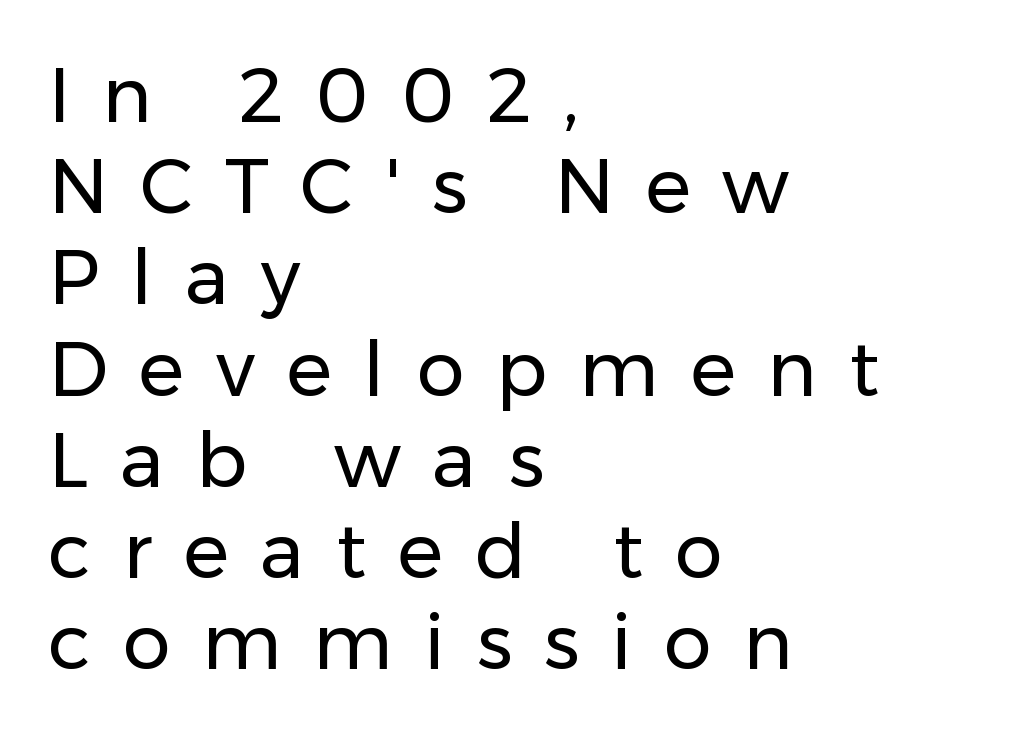
Q: Is the text bold? A: No.
Q: Is the text italic (slanted)? A: No, it is upright.
Q: Is the typeface a serif or a sans-serif typeface? A: Sans-serif.
Q: Is the text underlined? A: No.
Q: How is the paragraph aligned? A: Left-aligned.
Q: Is the spacing between letters normal or unusually wide? A: Unusually wide.
Q: Width (condensed, normal, or wide)? A: Normal.
Q: Stroke contrast? A: Low.
Q: x-height? A: Medium.
Q: Monospaced? A: No.
